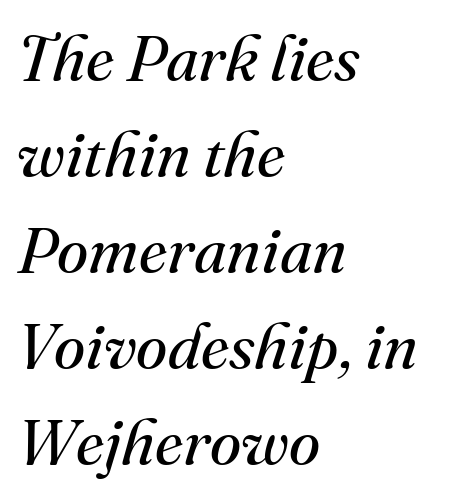
{"serif": "yes", "italic": "yes", "lean": "right", "slant_degrees": 16, "bold": "no", "weight": "regular", "width": "normal", "stroke_contrast": "medium", "x_height": "small", "monospaced": "no", "underline": "no", "align": "left", "line_spacing": "normal", "line_spacing_ratio": 1.5, "letter_spacing": "normal", "letter_spacing_em": 0.0, "glyph_px": 64}
